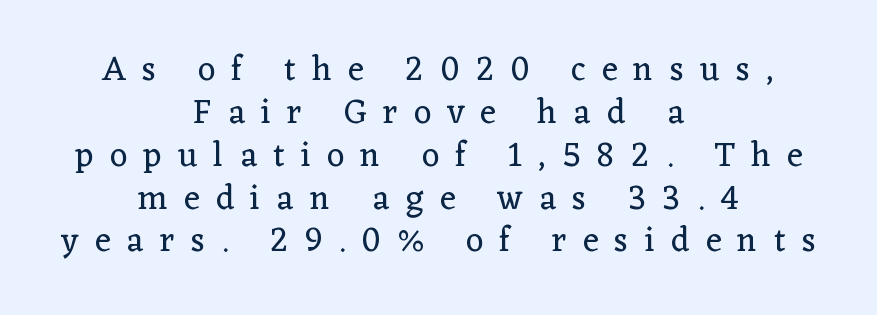
{"serif": "yes", "italic": "no", "bold": "no", "weight": "regular", "width": "normal", "stroke_contrast": "low", "x_height": "medium", "monospaced": "no", "underline": "no", "align": "center", "line_spacing": "normal", "line_spacing_ratio": 1.26, "letter_spacing": "wide", "letter_spacing_em": 0.48, "glyph_px": 34}
